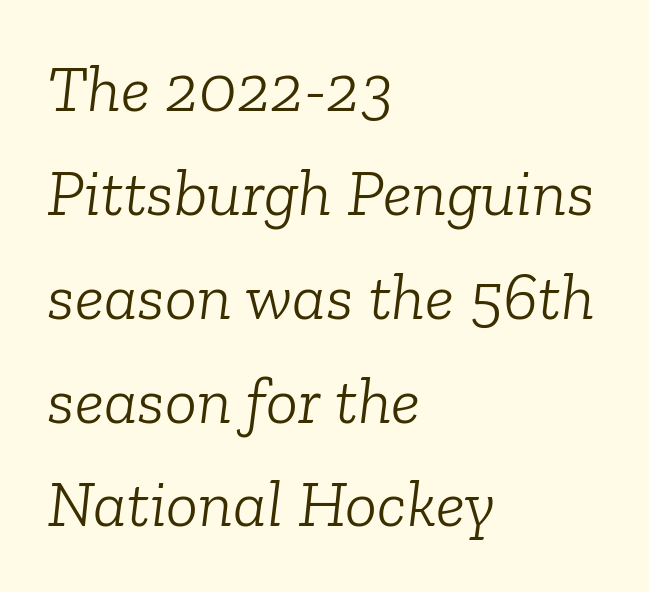
The gaps between neighbouring characters are ordinary and unremarkable. The zone under the glyphs is completely vacant. Serifs: yes, visible at the terminals of the letterforms. Quick note: italic. Notice how descenders clear the ascenders below comfortably — that's standard leading. Stroke mass is kept to a normal reading level or below.
